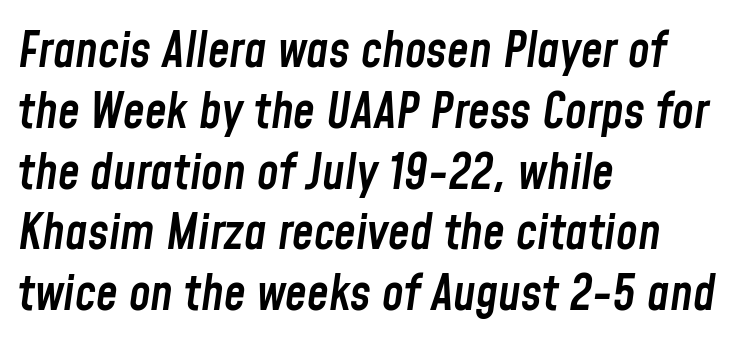
{"italic": "yes", "lean": "right", "slant_degrees": 8, "bold": "semi", "weight": "semibold", "width": "condensed", "stroke_contrast": "low", "x_height": "medium", "monospaced": "no", "underline": "no", "align": "left", "line_spacing_ratio": 1.24, "letter_spacing": "normal", "letter_spacing_em": 0.0, "glyph_px": 49}
